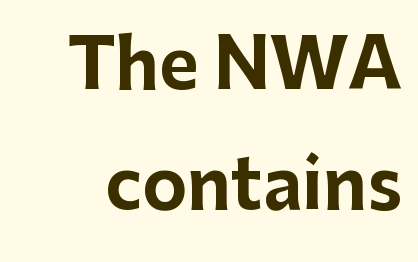
{"serif": "no", "italic": "no", "bold": "yes", "weight": "bold", "width": "normal", "stroke_contrast": "low", "x_height": "medium", "monospaced": "no", "underline": "no", "line_spacing_ratio": 1.76, "letter_spacing": "normal", "letter_spacing_em": 0.0, "glyph_px": 68}
